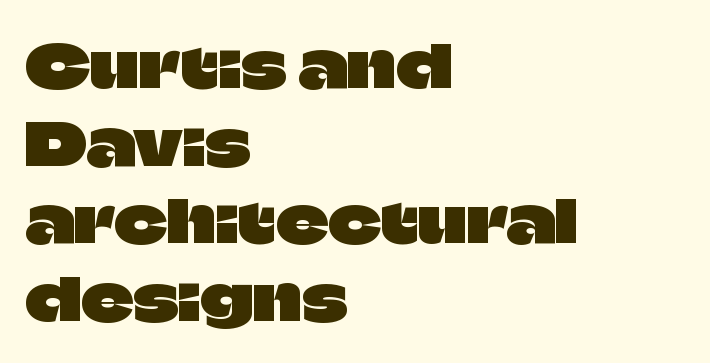
The image shows 58 px sans-serif type, upright; set left-aligned, normal line spacing (1.34x), normal letter spacing, not underlined; low stroke contrast and a large x-height.
